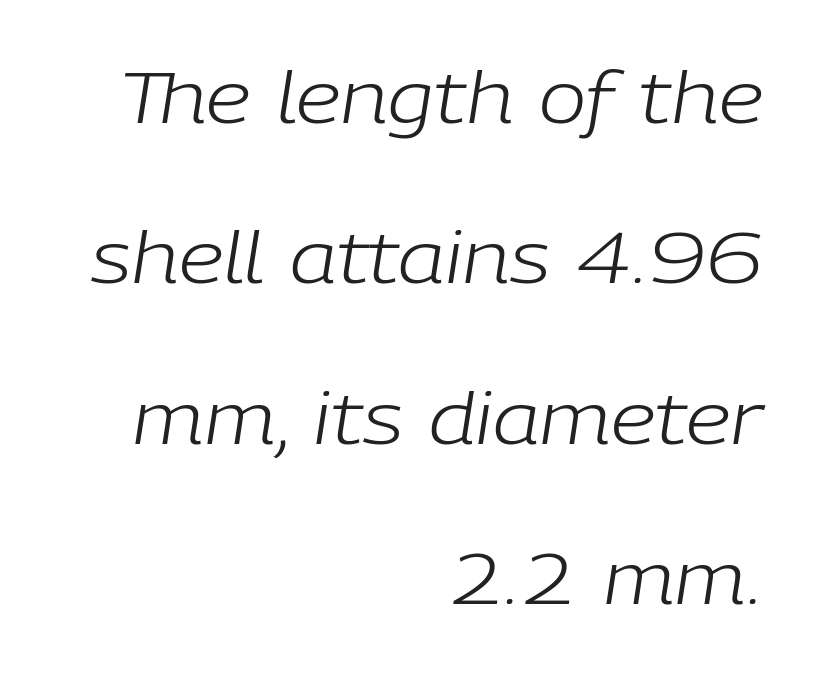
The image shows 71 px light type, italic (leaning right); set right-aligned, loose line spacing (2.26x), normal letter spacing, not underlined; low stroke contrast and a medium x-height.
